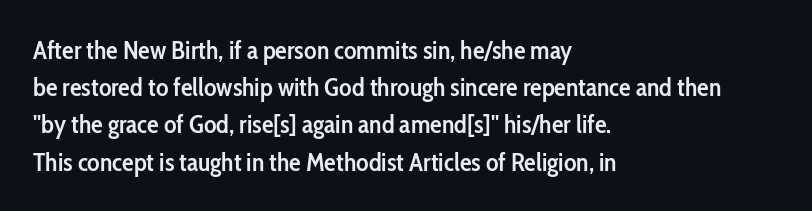
{"italic": "no", "bold": "semi", "underline": "no", "align": "left", "line_spacing": "normal", "line_spacing_ratio": 1.43, "letter_spacing": "normal", "letter_spacing_em": 0.0, "glyph_px": 26}
